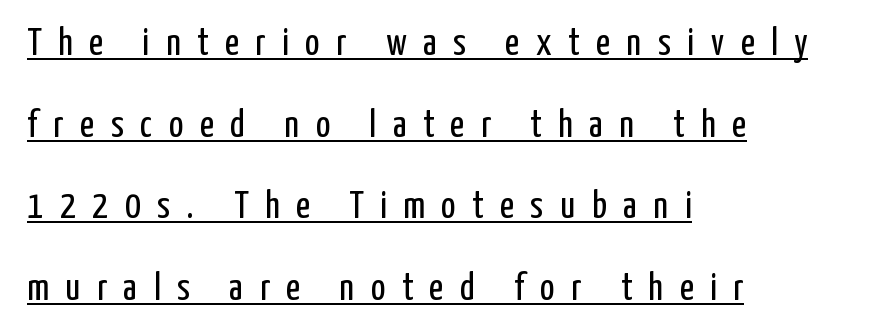
The image shows 38 px regular-weight, condensed sans-serif type, upright; set left-aligned, loose line spacing (2.15x), unusually wide letter spacing (+0.44 em), underlined; low stroke contrast and a medium x-height.
